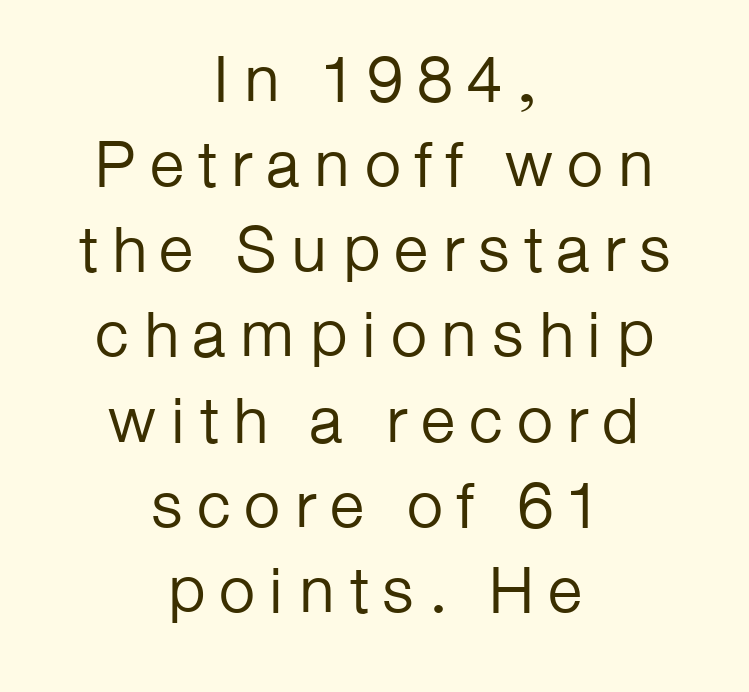
The image shows 66 px regular-weight sans-serif type, upright; set centered, normal line spacing (1.29x), not underlined; low stroke contrast and a medium x-height.
